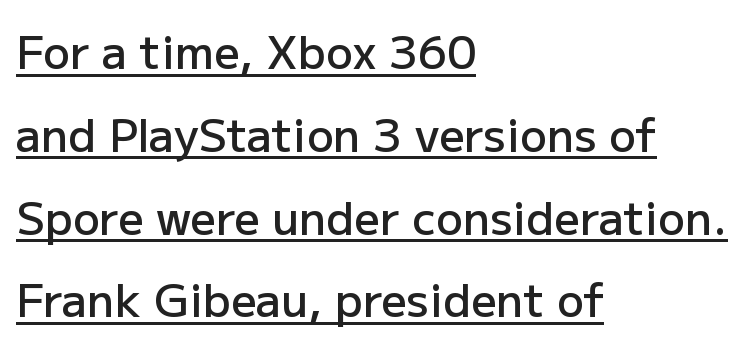
Q: Is the text bold? A: Semi-bold.
Q: Is the text italic (slanted)? A: No, it is upright.
Q: Is the typeface a serif or a sans-serif typeface? A: Sans-serif.
Q: Is the text underlined? A: Yes.
Q: How is the paragraph aligned? A: Left-aligned.
Q: Is the spacing between letters normal or unusually wide? A: Normal.
Q: Width (condensed, normal, or wide)? A: Normal.
Q: Stroke contrast? A: Low.
Q: x-height? A: Medium.
Q: Monospaced? A: No.
